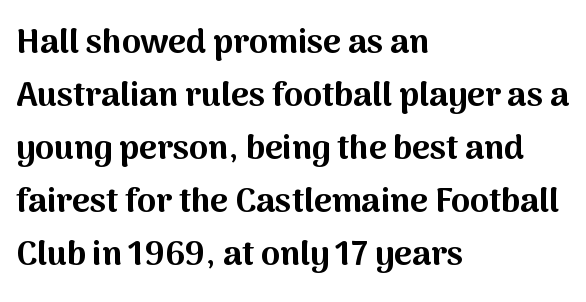
The image shows 34 px bold sans-serif type, upright; set left-aligned, normal line spacing (1.56x), normal letter spacing, not underlined; medium stroke contrast and a medium x-height.
